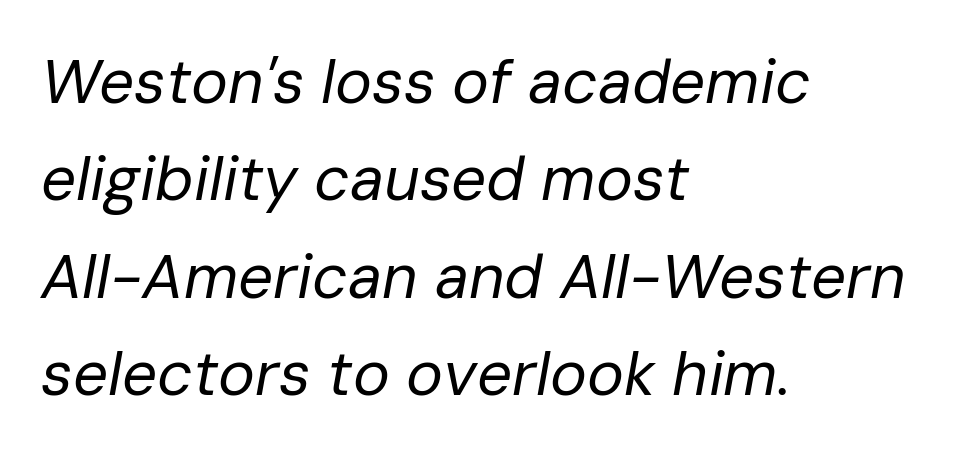
Q: Is the text bold? A: No.
Q: Is the text italic (slanted)? A: Yes, it leans right by about 10 degrees.
Q: Is the text underlined? A: No.
Q: How is the paragraph aligned? A: Left-aligned.
Q: Is the spacing between letters normal or unusually wide? A: Normal.
Q: Is the spacing between lines tight, normal or loose? A: Normal.
Q: Width (condensed, normal, or wide)? A: Normal.
Q: Stroke contrast? A: Low.
Q: x-height? A: Medium.
Q: Monospaced? A: No.
